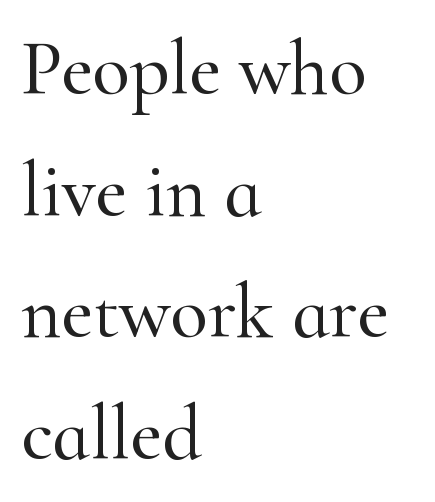
{"serif": "yes", "italic": "no", "width": "normal", "stroke_contrast": "high", "x_height": "small", "monospaced": "no", "underline": "no", "align": "left", "line_spacing": "normal", "line_spacing_ratio": 1.58, "letter_spacing": "normal", "letter_spacing_em": 0.0, "glyph_px": 77}
